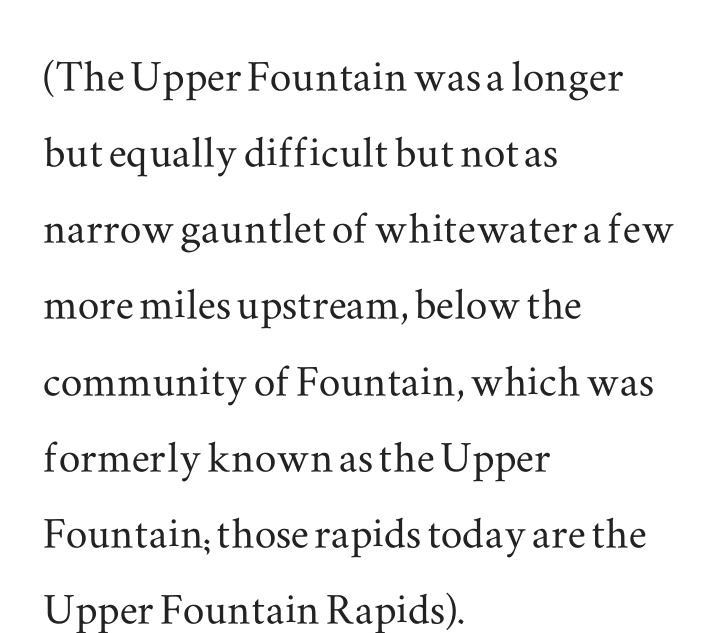
Q: Is the text italic (slanted)? A: No, it is upright.
Q: Is the typeface a serif or a sans-serif typeface? A: Serif.
Q: Is the text underlined? A: No.
Q: How is the paragraph aligned? A: Left-aligned.
Q: Is the spacing between letters normal or unusually wide? A: Normal.
Q: Is the spacing between lines tight, normal or loose? A: Normal.
Q: Width (condensed, normal, or wide)? A: Wide.
Q: Stroke contrast? A: Medium.
Q: x-height? A: Small.
Q: Monospaced? A: No.
